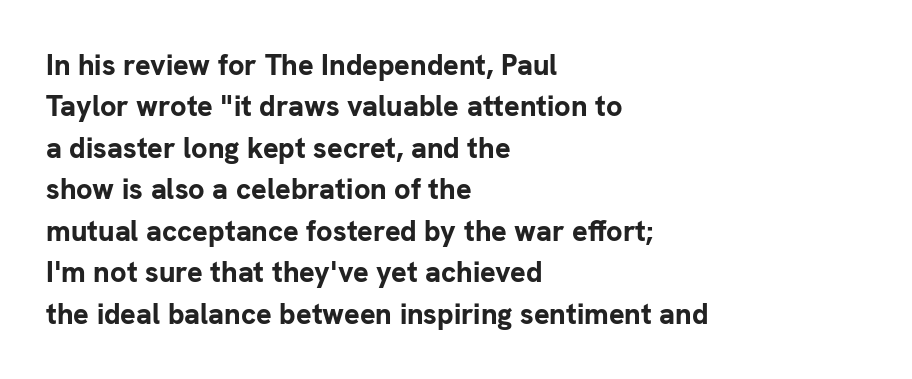
The image shows 29 px bold sans-serif type, upright; set left-aligned, normal line spacing (1.43x), normal letter spacing, not underlined; low stroke contrast and a medium x-height.
